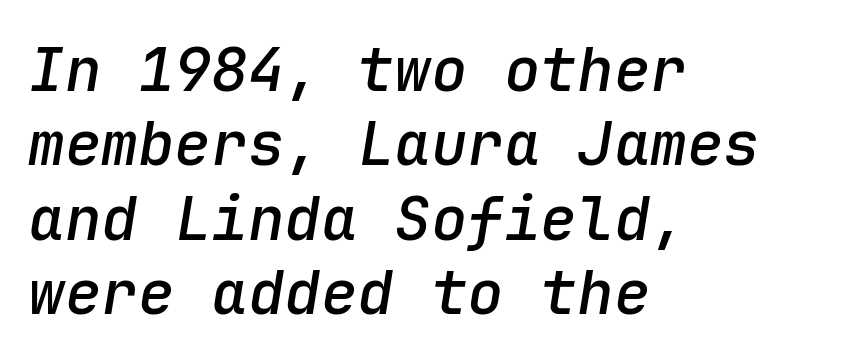
Q: Is the text bold? A: Semi-bold.
Q: Is the text italic (slanted)? A: Yes, it leans right by about 9 degrees.
Q: Is the text underlined? A: No.
Q: How is the paragraph aligned? A: Left-aligned.
Q: Is the spacing between letters normal or unusually wide? A: Normal.
Q: Width (condensed, normal, or wide)? A: Normal.
Q: Stroke contrast? A: Low.
Q: x-height? A: Medium.
Q: Monospaced? A: Yes.
